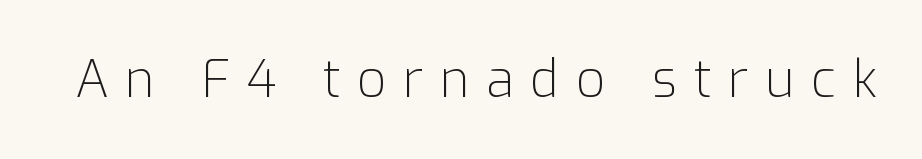
Q: Is the text bold? A: No.
Q: Is the text italic (slanted)? A: No, it is upright.
Q: Is the typeface a serif or a sans-serif typeface? A: Sans-serif.
Q: Is the text underlined? A: No.
Q: Is the spacing between letters normal or unusually wide? A: Unusually wide.
Q: Width (condensed, normal, or wide)? A: Normal.
Q: Stroke contrast? A: Low.
Q: x-height? A: Medium.
Q: Monospaced? A: No.
